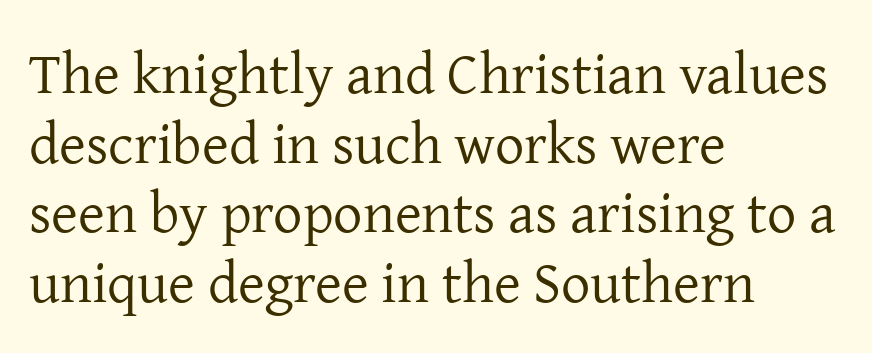
Q: Is the text bold? A: No.
Q: Is the text italic (slanted)? A: No, it is upright.
Q: Is the typeface a serif or a sans-serif typeface? A: Serif.
Q: Is the text underlined? A: No.
Q: How is the paragraph aligned? A: Left-aligned.
Q: Is the spacing between letters normal or unusually wide? A: Normal.
Q: Width (condensed, normal, or wide)? A: Normal.
Q: Stroke contrast? A: Low.
Q: x-height? A: Medium.
Q: Monospaced? A: No.
